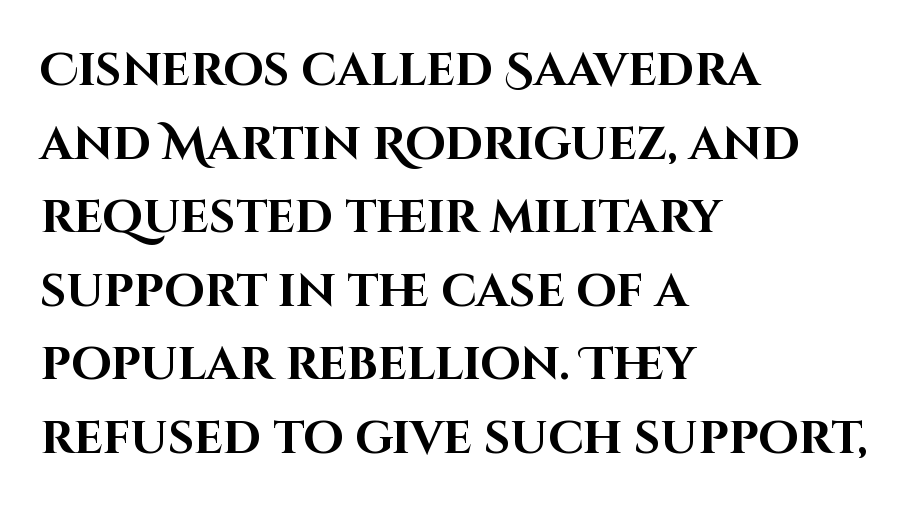
Notice how the stems are strictly vertical — no italics here. This sample uses plain, unmodified letter spacing. Descender tails drop into unmarked territory. Typeset ragged right — the left edge is the straight one.
